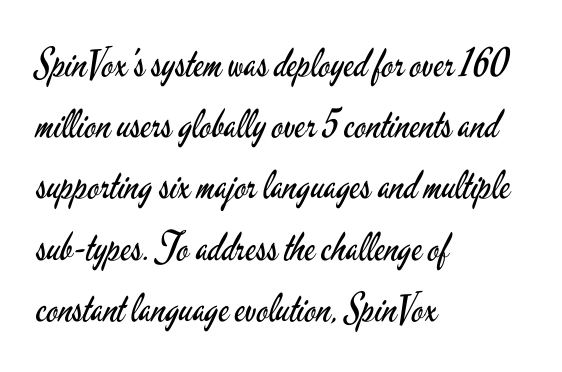
The space directly below the letters is spotless. In terms of letterform style, serifs are entirely absent. The passage shown stacks its lines at a standard gap. The rendering uses natural spacing where letterforms have individual widths. A classic flush-left, rag-right setting is used for this passage. This is not heavy type; no bold has been used.
